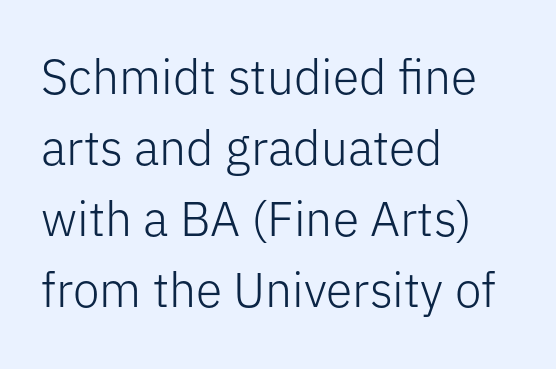
{"serif": "no", "italic": "no", "bold": "no", "weight": "light", "width": "normal", "stroke_contrast": "low", "x_height": "medium", "monospaced": "no", "underline": "no", "align": "left", "line_spacing": "normal", "line_spacing_ratio": 1.48, "letter_spacing": "normal", "letter_spacing_em": 0.0, "glyph_px": 48}
